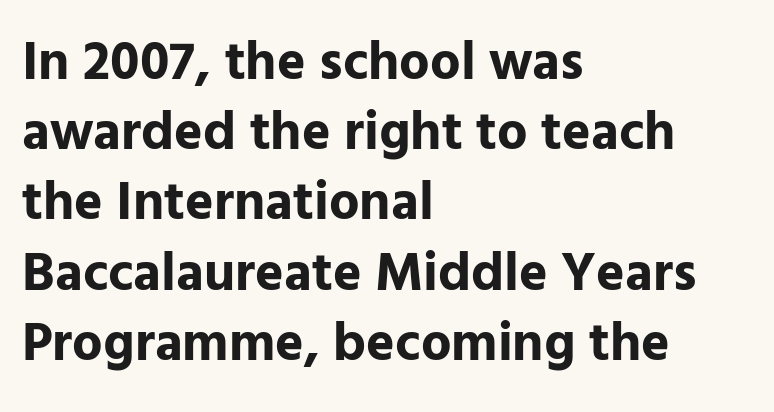
This rendering uses left alignment, leaving the right contour irregular. Stroke thickness is high; the sample reads as a true bold. The letters carry no serifs — their stems end cleanly without finishing strokes. Regarding leading, the lines here are spaced in the standard way. This sample uses plain, unmodified letter spacing.
